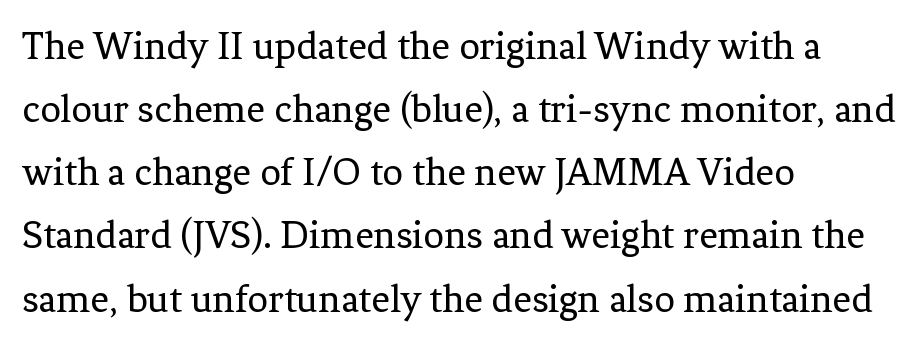
Q: Is the text bold? A: No.
Q: Is the text italic (slanted)? A: No, it is upright.
Q: Is the typeface a serif or a sans-serif typeface? A: Serif.
Q: Is the text underlined? A: No.
Q: How is the paragraph aligned? A: Left-aligned.
Q: Is the spacing between letters normal or unusually wide? A: Normal.
Q: Is the spacing between lines tight, normal or loose? A: Normal.
Q: Width (condensed, normal, or wide)? A: Normal.
Q: Stroke contrast? A: Low.
Q: x-height? A: Medium.
Q: Monospaced? A: No.
